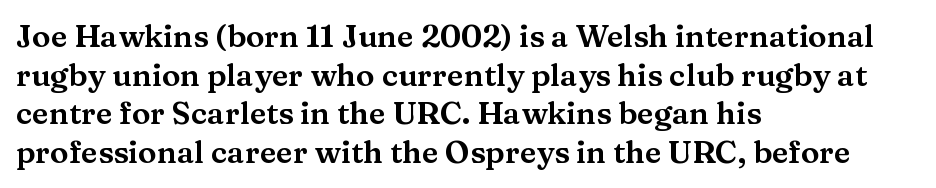
The image shows 31 px wide serif type, upright; set left-aligned, normal line spacing (1.25x), normal letter spacing, not underlined; medium stroke contrast and a medium x-height.
